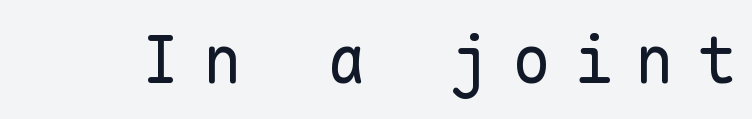
{"serif": "no", "italic": "no", "bold": "no", "weight": "regular", "width": "normal", "stroke_contrast": "low", "x_height": "medium", "monospaced": "yes", "underline": "no", "letter_spacing": "wide", "letter_spacing_em": 0.35, "glyph_px": 65}
